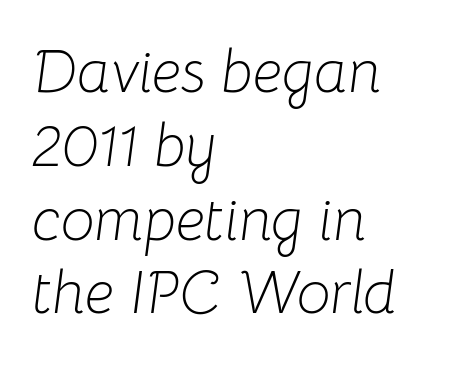
The image shows 60 px light type, italic (leaning right); set left-aligned, line spacing 1.23x, normal letter spacing, not underlined; low stroke contrast and a medium x-height.
